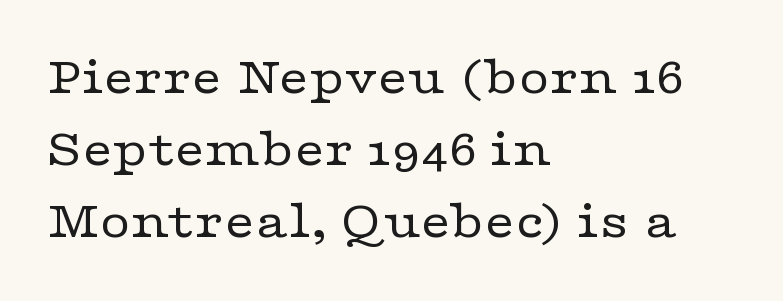
The image shows 53 px regular-weight, wide serif type, upright; set left-aligned, normal line spacing (1.36x), normal letter spacing, not underlined; low stroke contrast and a medium x-height.
